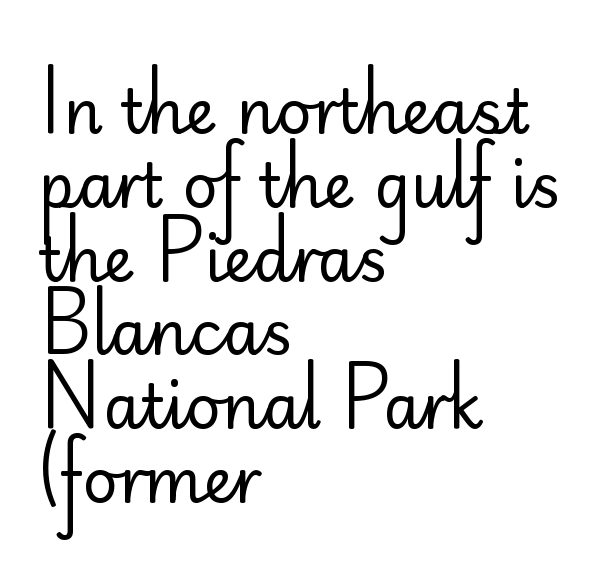
Q: Is the text bold? A: No.
Q: Is the text italic (slanted)? A: No, it is upright.
Q: Is the typeface a serif or a sans-serif typeface? A: Sans-serif.
Q: Is the text underlined? A: No.
Q: How is the paragraph aligned? A: Left-aligned.
Q: Is the spacing between letters normal or unusually wide? A: Normal.
Q: Width (condensed, normal, or wide)? A: Normal.
Q: Stroke contrast? A: Low.
Q: x-height? A: Small.
Q: Monospaced? A: No.
